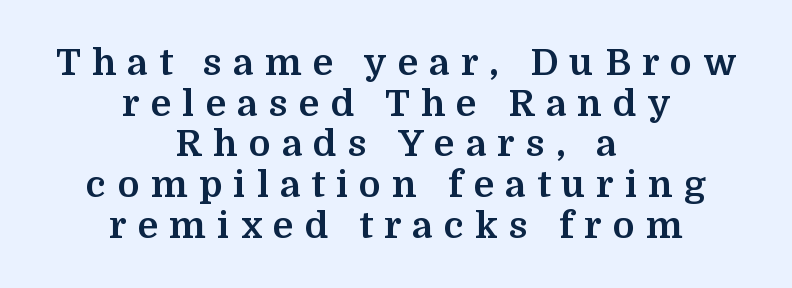
Q: Is the text bold? A: Yes.
Q: Is the text italic (slanted)? A: No, it is upright.
Q: Is the typeface a serif or a sans-serif typeface? A: Serif.
Q: Is the text underlined? A: No.
Q: How is the paragraph aligned? A: Centered.
Q: Is the spacing between letters normal or unusually wide? A: Unusually wide.
Q: Is the spacing between lines tight, normal or loose? A: Tight.
Q: Width (condensed, normal, or wide)? A: Normal.
Q: Stroke contrast? A: Medium.
Q: x-height? A: Medium.
Q: Monospaced? A: No.
